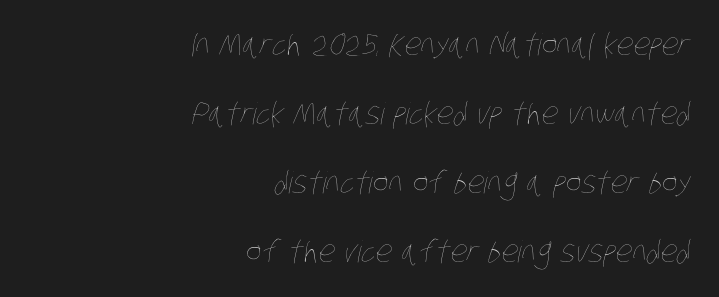
Is this a fixed-width face? No — the glyphs have proportional, varying widths. The type is set solid horizontally, with unmodified tracking. Caption: multi-line text, flush right, ragged left. Loosely led — the rows are spread out. A quiet, ordinary-to-light weight characterises the typeface. The words here are not underlined.
